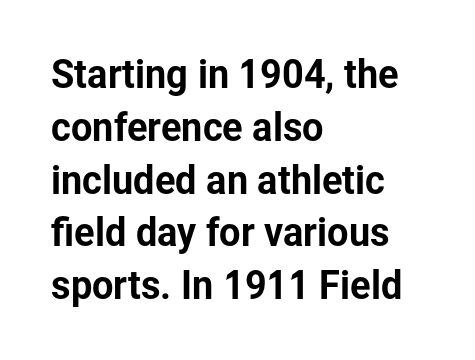
Q: Is the text italic (slanted)? A: No, it is upright.
Q: Is the typeface a serif or a sans-serif typeface? A: Sans-serif.
Q: Is the text underlined? A: No.
Q: How is the paragraph aligned? A: Left-aligned.
Q: Is the spacing between letters normal or unusually wide? A: Normal.
Q: Is the spacing between lines tight, normal or loose? A: Normal.
Q: Width (condensed, normal, or wide)? A: Normal.
Q: Stroke contrast? A: Low.
Q: x-height? A: Medium.
Q: Monospaced? A: No.
